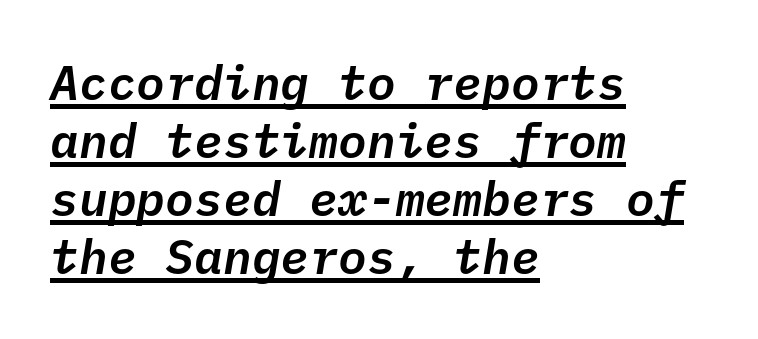
{"italic": "yes", "lean": "right", "slant_degrees": 10, "width": "normal", "stroke_contrast": "low", "x_height": "medium", "monospaced": "yes", "underline": "yes", "align": "left", "line_spacing_ratio": 1.21, "letter_spacing": "normal", "letter_spacing_em": 0.0, "glyph_px": 48}
